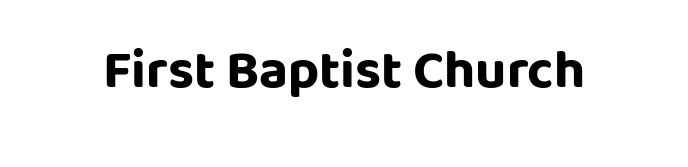
The image shows 54 px bold sans-serif type, upright; set normal letter spacing, not underlined; low stroke contrast and a large x-height.
